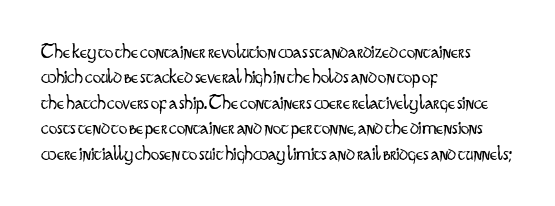
The image shows 21 px text type, upright; set left-aligned, line spacing 1.21x, normal letter spacing, not underlined.
